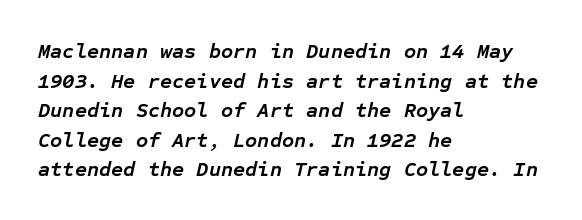
The image shows 21 px bold type, italic (leaning right); set left-aligned, normal line spacing (1.41x), normal letter spacing, not underlined.
